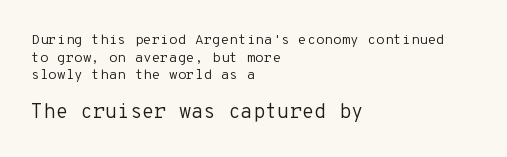
The image shows 20 px text type, upright; set left-aligned, normal line spacing (1.26x), normal letter spacing, not underlined; the second (bottom) block is 1.43x larger.
